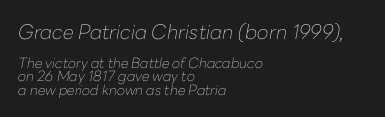
The image shows 20 px text type, italic (leaning right); set left-aligned, tight line spacing (0.95x), normal letter spacing, not underlined; the first (top) block is 1.43x larger.
